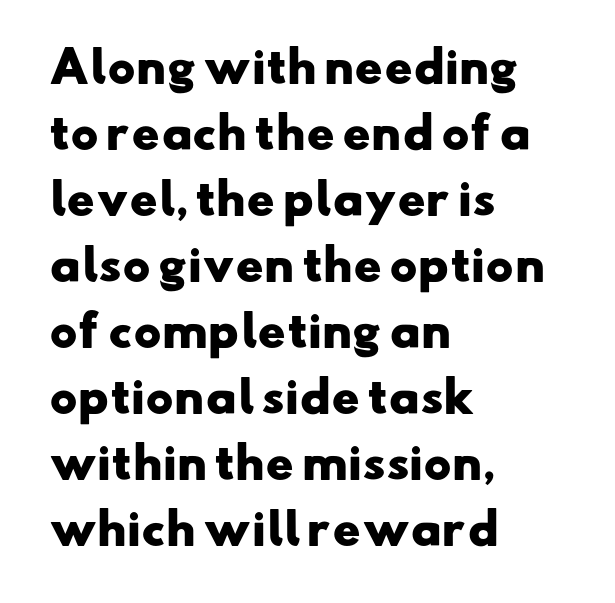
Q: Is the text bold? A: Yes.
Q: Is the typeface a serif or a sans-serif typeface? A: Sans-serif.
Q: Is the text underlined? A: No.
Q: How is the paragraph aligned? A: Left-aligned.
Q: Is the spacing between letters normal or unusually wide? A: Normal.
Q: Is the spacing between lines tight, normal or loose? A: Normal.
Q: Width (condensed, normal, or wide)? A: Wide.
Q: Stroke contrast? A: Low.
Q: x-height? A: Small.
Q: Monospaced? A: No.
